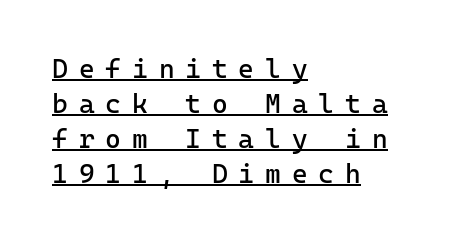
{"italic": "no", "bold": "no", "underline": "yes", "align": "left", "line_spacing": "normal", "line_spacing_ratio": 1.3, "letter_spacing": "wide", "letter_spacing_em": 0.4, "glyph_px": 27}
